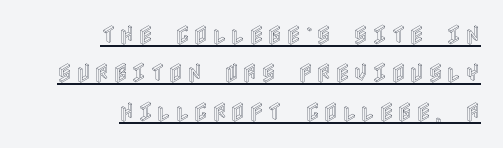
The image shows 21 px text type, upright; set right-aligned, line spacing 1.83x, underlined.
